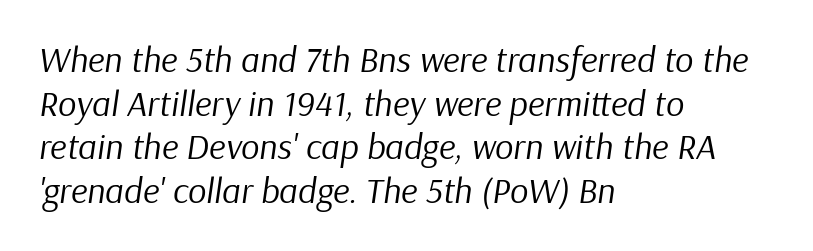
The image shows 36 px regular-weight type, italic (leaning right); set left-aligned, line spacing 1.21x, normal letter spacing, not underlined; low stroke contrast and a medium x-height.
